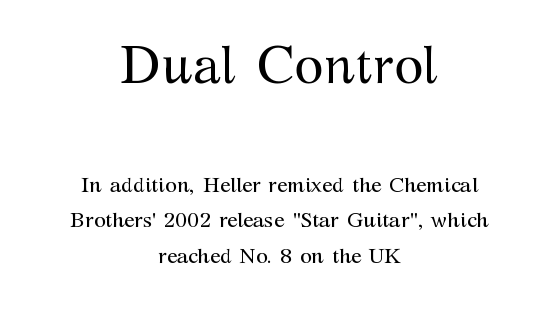
Q: Is the text bold? A: No.
Q: Is the text italic (slanted)? A: No, it is upright.
Q: Is the typeface a serif or a sans-serif typeface? A: Serif.
Q: Is the text underlined? A: No.
Q: How is the paragraph aligned? A: Centered.
Q: Is the spacing between letters normal or unusually wide? A: Normal.
Q: Is the spacing between lines tight, normal or loose? A: Normal.
Q: Which block of text is set in a larger size, the first (top) or the second (bottom)? A: The first (top) one.
Q: Width (condensed, normal, or wide)? A: Normal.
Q: Stroke contrast? A: Medium.
Q: x-height? A: Medium.
Q: Monospaced? A: No.
